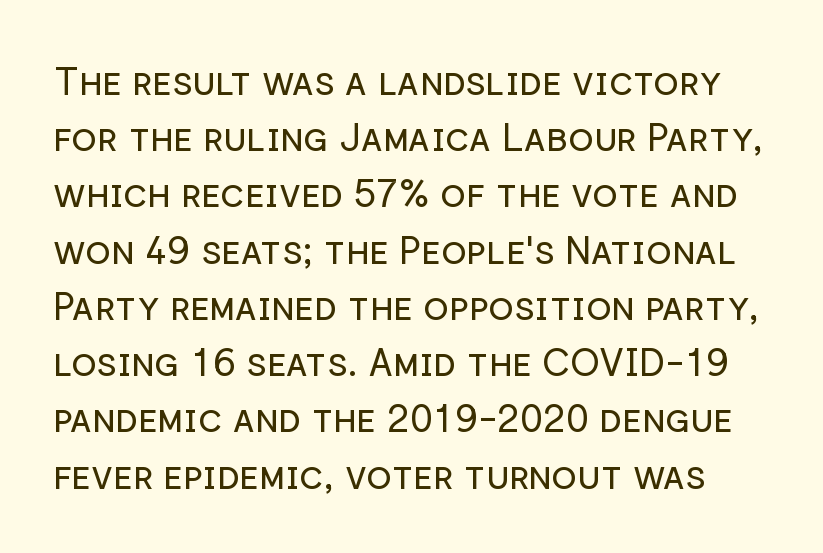
Q: Is the text bold? A: No.
Q: Is the text italic (slanted)? A: No, it is upright.
Q: Is the typeface a serif or a sans-serif typeface? A: Sans-serif.
Q: Is the text underlined? A: No.
Q: Is the spacing between letters normal or unusually wide? A: Normal.
Q: Is the spacing between lines tight, normal or loose? A: Normal.
Q: Width (condensed, normal, or wide)? A: Normal.
Q: Stroke contrast? A: Low.
Q: x-height? A: Medium.
Q: Monospaced? A: No.
